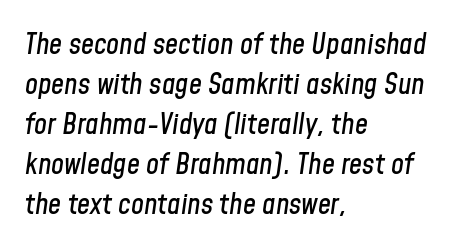
Quick note: underline off. Each word holds together tightly as a unit, with standard inter-letter gaps. Characters are canted at an angle relative to the baseline's perpendicular. These lines are set flush left with a ragged right edge. Proportional: the letters do not fall into vertical columns.
